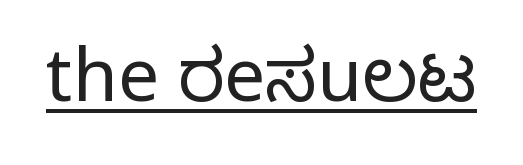
{"serif": "no", "italic": "no", "bold": "no", "weight": "regular", "width": "normal", "stroke_contrast": "low", "x_height": "medium", "monospaced": "no", "underline": "yes", "letter_spacing": "normal", "letter_spacing_em": 0.0, "glyph_px": 73}
